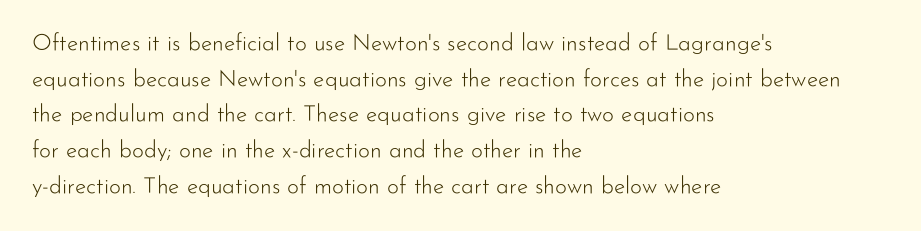
{"italic": "no", "bold": "no", "underline": "no", "align": "left", "line_spacing": "normal", "line_spacing_ratio": 1.55, "letter_spacing": "normal", "letter_spacing_em": 0.0, "glyph_px": 23}
